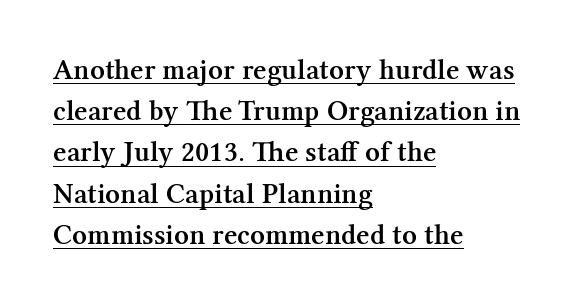
Q: Is the text bold? A: Semi-bold.
Q: Is the text italic (slanted)? A: No, it is upright.
Q: Is the typeface a serif or a sans-serif typeface? A: Serif.
Q: Is the text underlined? A: Yes.
Q: How is the paragraph aligned? A: Left-aligned.
Q: Is the spacing between letters normal or unusually wide? A: Normal.
Q: Is the spacing between lines tight, normal or loose? A: Normal.
Q: Width (condensed, normal, or wide)? A: Normal.
Q: Stroke contrast? A: Medium.
Q: x-height? A: Medium.
Q: Monospaced? A: No.
